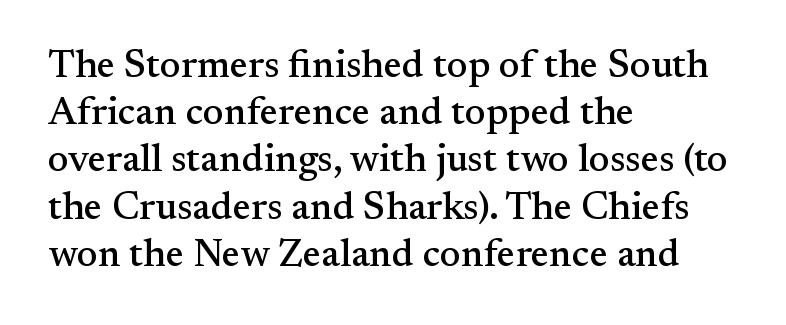
The image shows 39 px serif type, upright; set left-aligned, line spacing 1.21x, normal letter spacing, not underlined; medium stroke contrast and a small x-height.
